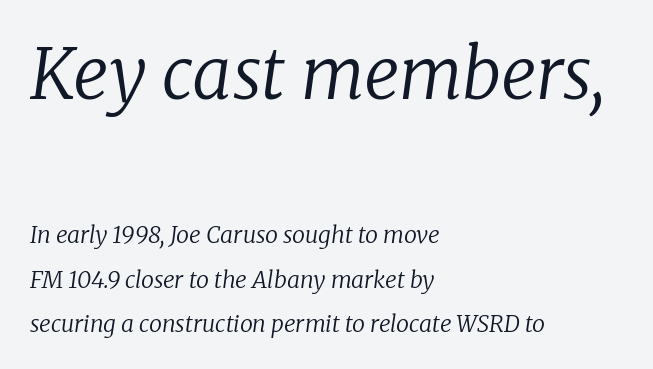
Q: Is the text bold? A: No.
Q: Is the text italic (slanted)? A: Yes, it leans right by about 8 degrees.
Q: Is the typeface a serif or a sans-serif typeface? A: Serif.
Q: Is the text underlined? A: No.
Q: How is the paragraph aligned? A: Left-aligned.
Q: Is the spacing between letters normal or unusually wide? A: Normal.
Q: Is the spacing between lines tight, normal or loose? A: Loose.
Q: Which block of text is set in a larger size, the first (top) or the second (bottom)? A: The first (top) one.
Q: Width (condensed, normal, or wide)? A: Normal.
Q: Stroke contrast? A: Low.
Q: x-height? A: Medium.
Q: Monospaced? A: No.
